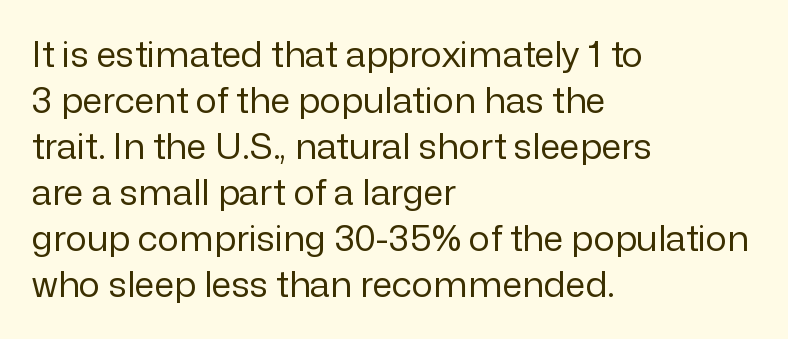
Q: Is the text bold? A: No.
Q: Is the text italic (slanted)? A: No, it is upright.
Q: Is the typeface a serif or a sans-serif typeface? A: Sans-serif.
Q: Is the text underlined? A: No.
Q: How is the paragraph aligned? A: Left-aligned.
Q: Is the spacing between letters normal or unusually wide? A: Normal.
Q: Is the spacing between lines tight, normal or loose? A: Normal.
Q: Width (condensed, normal, or wide)? A: Normal.
Q: Stroke contrast? A: Low.
Q: x-height? A: Medium.
Q: Monospaced? A: No.
